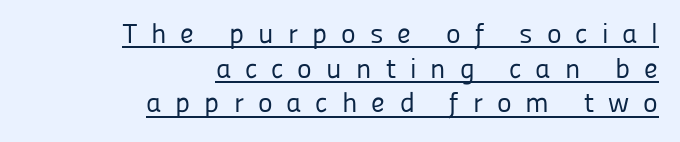
The image shows 28 px regular-weight sans-serif type, upright; set right-aligned, line spacing 1.24x, unusually wide letter spacing (+0.5 em), underlined; low stroke contrast and a medium x-height.
